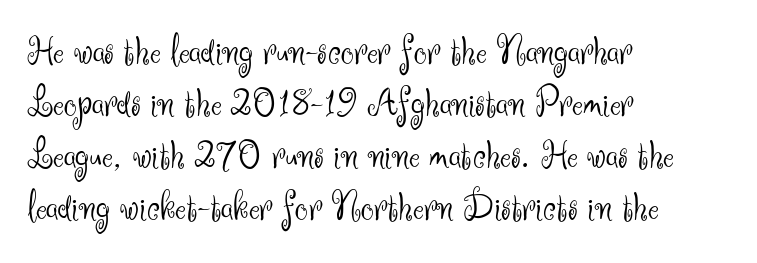
{"serif": "no", "italic": "no", "bold": "no", "weight": "light", "width": "normal", "stroke_contrast": "medium", "x_height": "small", "monospaced": "no", "underline": "no", "align": "left", "line_spacing": "normal", "line_spacing_ratio": 1.27, "letter_spacing": "normal", "letter_spacing_em": 0.0, "glyph_px": 41}
